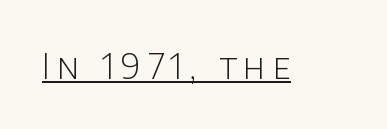
Q: Is the text bold? A: No.
Q: Is the text italic (slanted)? A: No, it is upright.
Q: Is the typeface a serif or a sans-serif typeface? A: Sans-serif.
Q: Is the text underlined? A: Yes.
Q: Is the spacing between letters normal or unusually wide? A: Unusually wide.
Q: Width (condensed, normal, or wide)? A: Normal.
Q: Stroke contrast? A: Low.
Q: x-height? A: Large.
Q: Monospaced? A: No.
